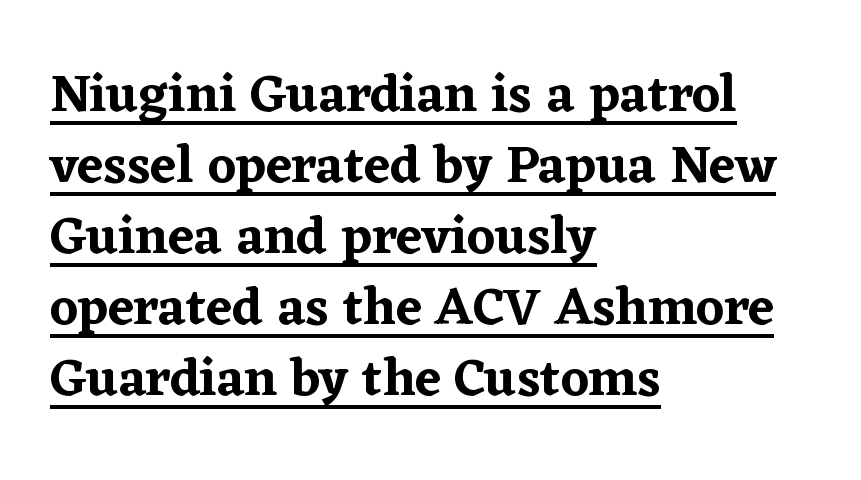
Is the block centered? No — it sits flush against the left margin. Emphasis is given by a line drawn under the lettering. Is this a fixed-width face? No — the glyphs have proportional, varying widths. Look at the tracking — it's just the regular setting, nothing added. Little horizontal feet cap the strokes, marking this as serif type. The lettering stays uniformly vertical, giving the passage a roman look.
